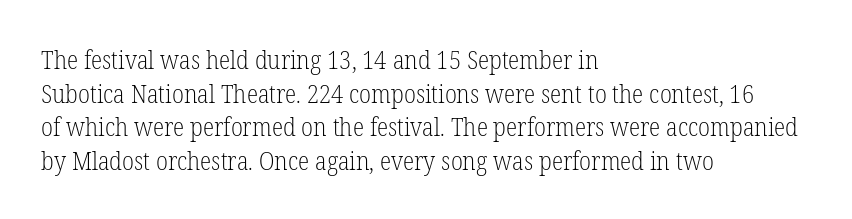
{"italic": "no", "bold": "no", "underline": "no", "align": "left", "line_spacing": "normal", "line_spacing_ratio": 1.29, "letter_spacing": "normal", "letter_spacing_em": 0.0, "glyph_px": 26}
